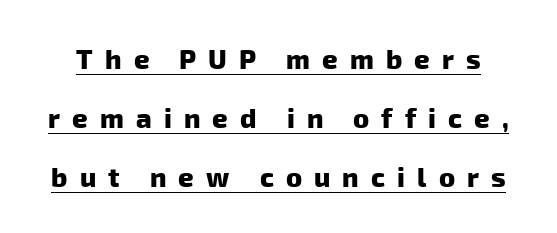
Q: Is the text bold? A: Yes.
Q: Is the text underlined? A: Yes.
Q: Is the spacing between letters normal or unusually wide? A: Unusually wide.
Q: Is the spacing between lines tight, normal or loose? A: Loose.
